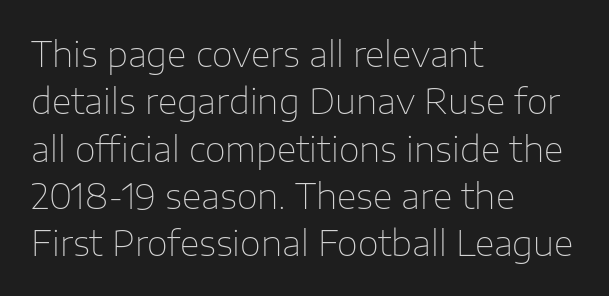
{"serif": "no", "italic": "no", "bold": "no", "weight": "thin", "width": "normal", "stroke_contrast": "low", "x_height": "medium", "monospaced": "no", "underline": "no", "align": "left", "line_spacing": "normal", "line_spacing_ratio": 1.39, "letter_spacing": "normal", "letter_spacing_em": 0.0, "glyph_px": 34}
